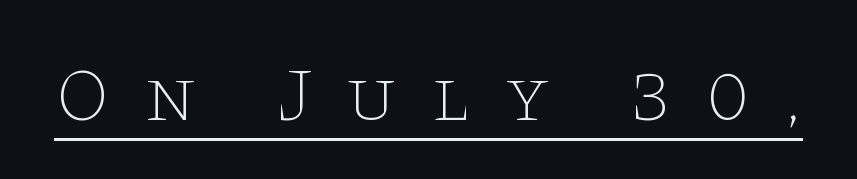
Q: Is the text bold? A: No.
Q: Is the text italic (slanted)? A: No, it is upright.
Q: Is the typeface a serif or a sans-serif typeface? A: Serif.
Q: Is the text underlined? A: Yes.
Q: Is the spacing between letters normal or unusually wide? A: Unusually wide.
Q: Width (condensed, normal, or wide)? A: Wide.
Q: Stroke contrast? A: Low.
Q: x-height? A: Large.
Q: Monospaced? A: No.
